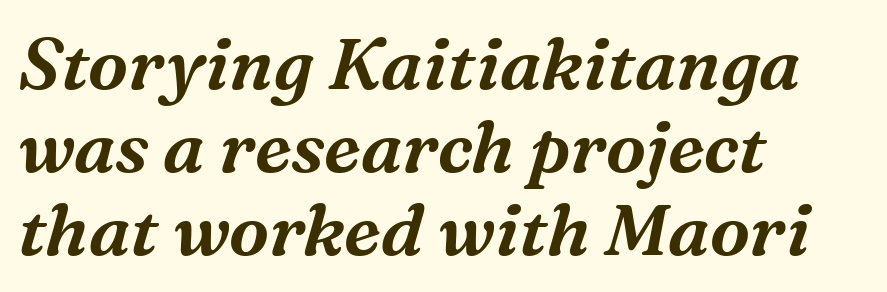
The image shows 72 px serif type, italic (leaning right); set left-aligned, tight line spacing (1.15x), normal letter spacing, not underlined; medium stroke contrast and a medium x-height.
